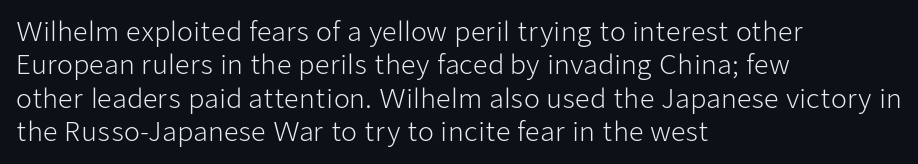
Compared with typical paragraphs, the rows here are spaced about the same. The letters stand straight up with perfectly vertical stems. Short and long lines alike share a common starting point at left. Is the stroke heavy? The answer is a plain regular-or-lighter. In terms of letterspacing, this is plain default setting. Just letters on the line, the space beneath them empty.
